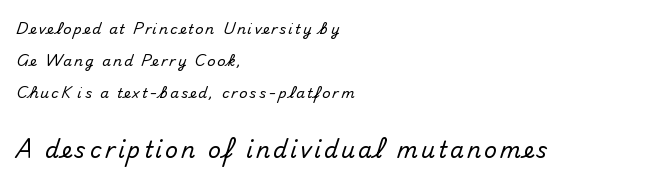
{"underline": "no", "align": "left", "line_spacing": "loose", "line_spacing_ratio": 2.27, "larger_block": "second", "size_ratio": 1.57, "glyph_px": 22}
